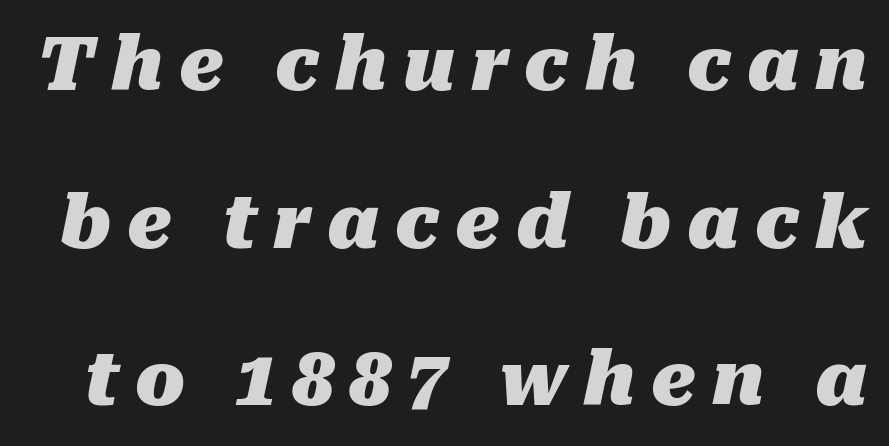
The image shows 73 px heavy type, italic (leaning right); set loose line spacing (2.16x), unusually wide letter spacing (+0.22 em), not underlined; medium stroke contrast and a medium x-height.
